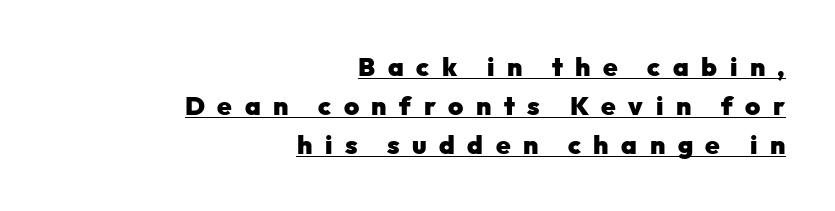
Q: Is the text bold? A: Yes.
Q: Is the text italic (slanted)? A: No, it is upright.
Q: Is the text underlined? A: Yes.
Q: How is the paragraph aligned? A: Right-aligned.
Q: Is the spacing between letters normal or unusually wide? A: Unusually wide.
Q: Is the spacing between lines tight, normal or loose? A: Normal.
